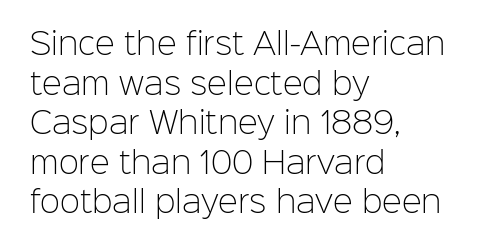
{"serif": "no", "italic": "no", "bold": "no", "weight": "light", "width": "normal", "stroke_contrast": "low", "x_height": "medium", "monospaced": "no", "underline": "no", "align": "left", "line_spacing": "normal", "line_spacing_ratio": 1.32, "letter_spacing": "normal", "letter_spacing_em": 0.0, "glyph_px": 30}
